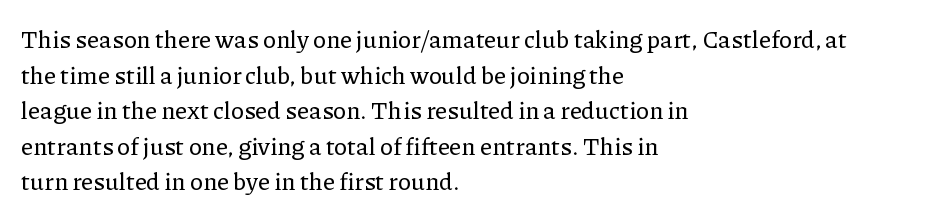
The image shows 24 px text type, upright; set left-aligned, normal line spacing (1.48x), normal letter spacing, not underlined.
